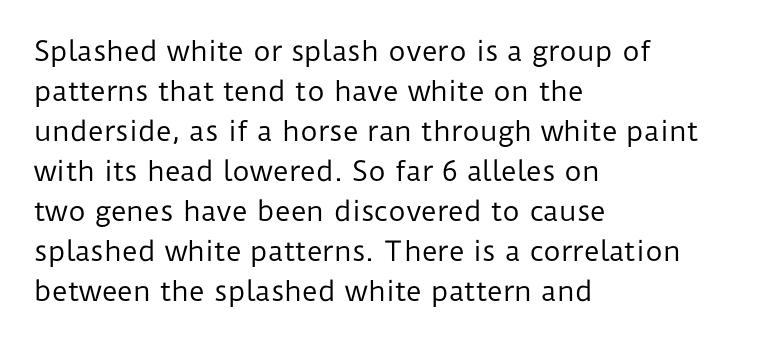
{"italic": "no", "bold": "no", "underline": "no", "align": "left", "line_spacing": "normal", "line_spacing_ratio": 1.48, "letter_spacing": "normal", "letter_spacing_em": 0.0, "glyph_px": 27}
